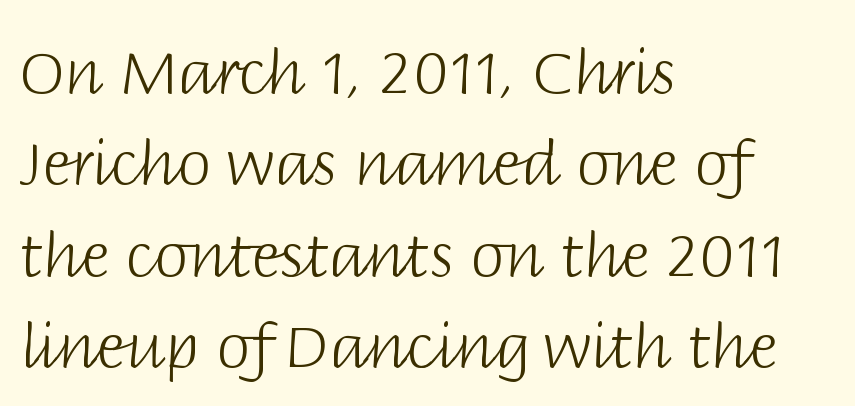
This sample keeps an unexceptional amount of space between lines. The font sits on the lighter half of the weight spectrum, regular included. Bare-footed words on every line. Compared with a centered layout, this one pins lines to the left instead. No italicization has been applied; the sample stays upright. This rendering leaves character spacing at its baseline value.
